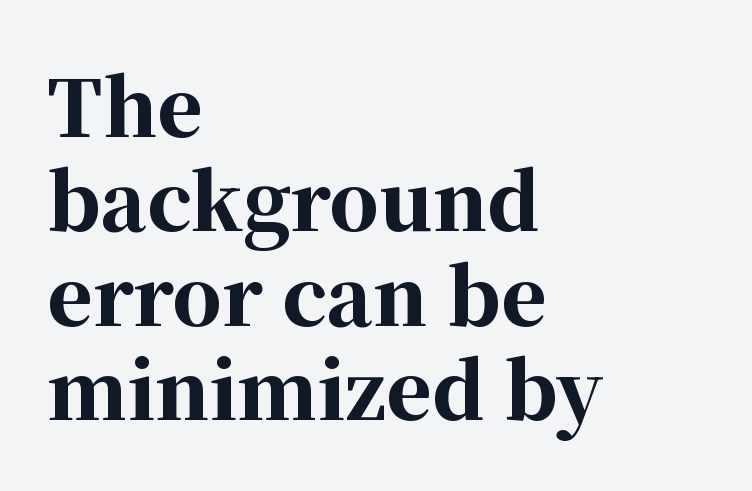
Rule under the text: the space is simply empty. A typesetter would label this face a serif. Compared with an ordinary text face, these strokes are far heavier — a full bold. The text block is weighted toward the left margin, trailing off unevenly rightward.
